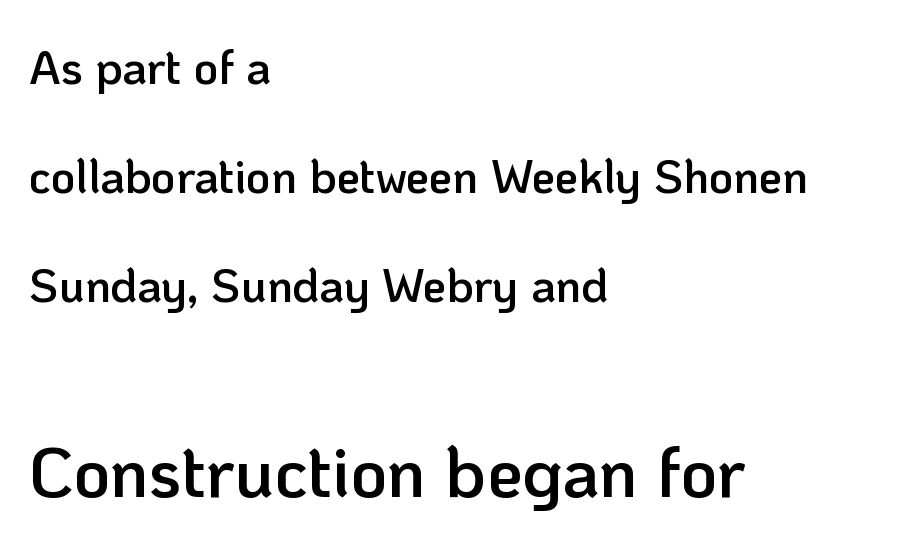
{"serif": "no", "italic": "no", "bold": "semi", "weight": "semibold", "width": "normal", "stroke_contrast": "low", "x_height": "medium", "monospaced": "no", "underline": "no", "align": "left", "line_spacing": "loose", "line_spacing_ratio": 2.32, "letter_spacing": "normal", "letter_spacing_em": 0.0, "larger_block": "second", "size_ratio": 1.51, "glyph_px": 71}
